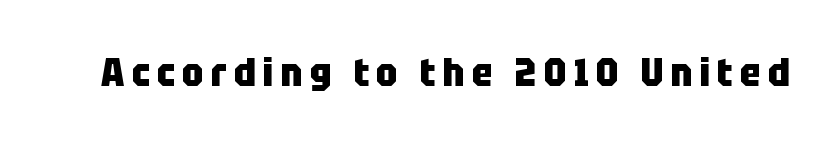
{"serif": "no", "italic": "no", "bold": "yes", "weight": "heavy", "width": "condensed", "stroke_contrast": "low", "x_height": "large", "monospaced": "no", "underline": "no", "glyph_px": 39}
